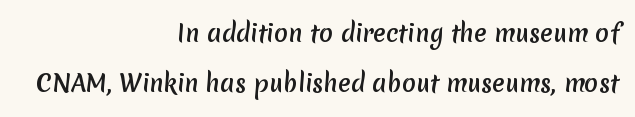
Q: Is the text underlined? A: No.
Q: How is the paragraph aligned? A: Right-aligned.
Q: Is the spacing between letters normal or unusually wide? A: Normal.
Q: Is the spacing between lines tight, normal or loose? A: Loose.
